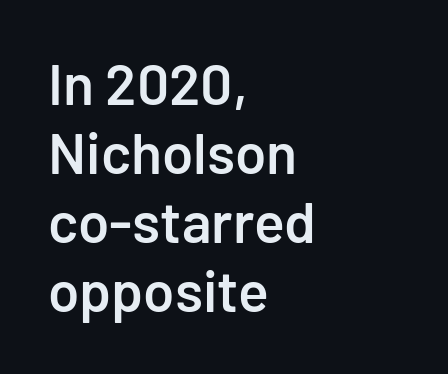
{"serif": "no", "italic": "no", "bold": "semi", "weight": "semibold", "width": "normal", "stroke_contrast": "low", "x_height": "medium", "monospaced": "no", "underline": "no", "align": "left", "line_spacing_ratio": 1.21, "letter_spacing": "normal", "letter_spacing_em": 0.0, "glyph_px": 57}
